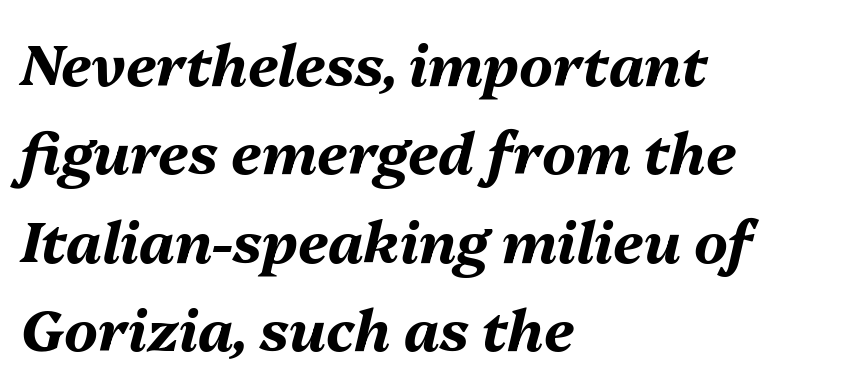
{"italic": "yes", "lean": "right", "slant_degrees": 13, "bold": "yes", "weight": "bold", "width": "normal", "stroke_contrast": "medium", "x_height": "medium", "monospaced": "no", "underline": "no", "align": "left", "line_spacing": "normal", "line_spacing_ratio": 1.55, "letter_spacing": "normal", "letter_spacing_em": 0.0, "glyph_px": 57}
